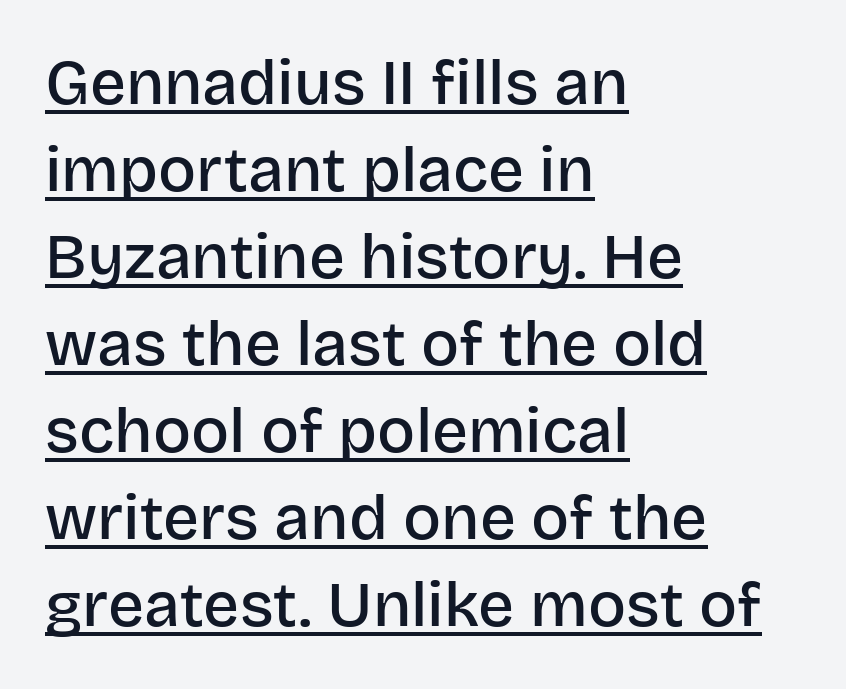
Q: Is the text bold? A: Semi-bold.
Q: Is the text italic (slanted)? A: No, it is upright.
Q: Is the typeface a serif or a sans-serif typeface? A: Sans-serif.
Q: Is the text underlined? A: Yes.
Q: How is the paragraph aligned? A: Left-aligned.
Q: Is the spacing between letters normal or unusually wide? A: Normal.
Q: Is the spacing between lines tight, normal or loose? A: Normal.
Q: Width (condensed, normal, or wide)? A: Normal.
Q: Stroke contrast? A: Low.
Q: x-height? A: Large.
Q: Monospaced? A: No.
